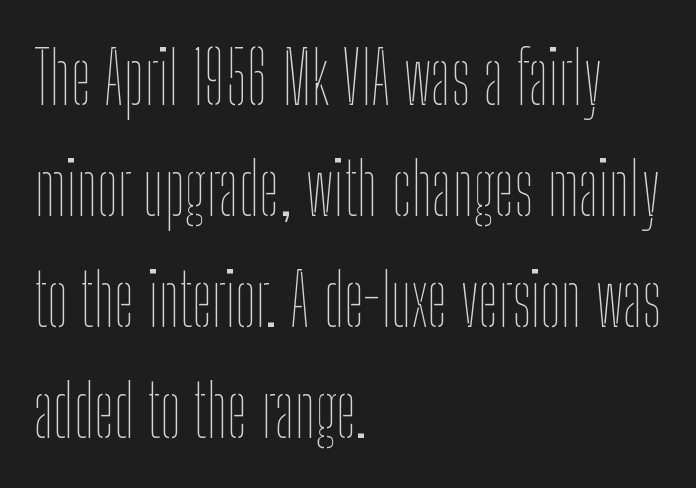
Q: Is the text bold? A: No.
Q: Is the text italic (slanted)? A: No, it is upright.
Q: Is the text underlined? A: No.
Q: How is the paragraph aligned? A: Left-aligned.
Q: Is the spacing between letters normal or unusually wide? A: Normal.
Q: Is the spacing between lines tight, normal or loose? A: Normal.
Q: Width (condensed, normal, or wide)? A: Condensed.
Q: Stroke contrast? A: Low.
Q: x-height? A: Medium.
Q: Monospaced? A: No.
